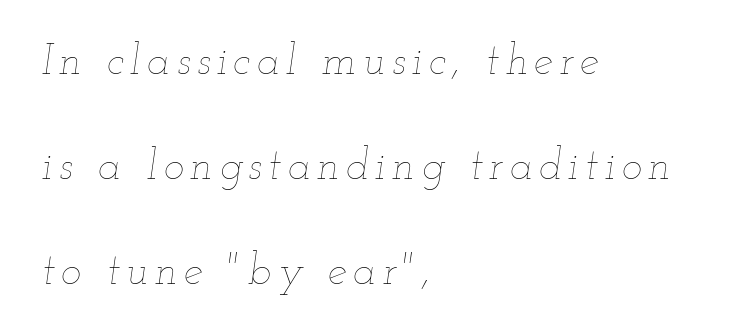
The image shows 43 px thin, wide type, italic (leaning right); set left-aligned, loose line spacing (2.44x), not underlined; low stroke contrast and a small x-height.
